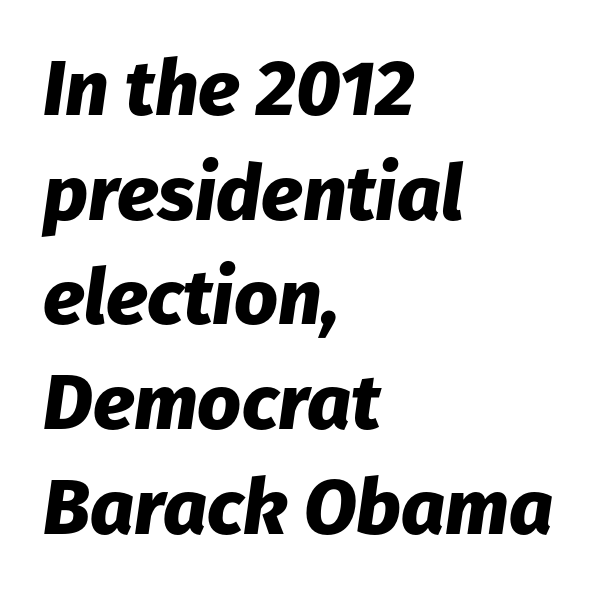
The image shows 77 px heavy type, italic (leaning right); set left-aligned, normal line spacing (1.36x), normal letter spacing, not underlined; low stroke contrast and a medium x-height.
